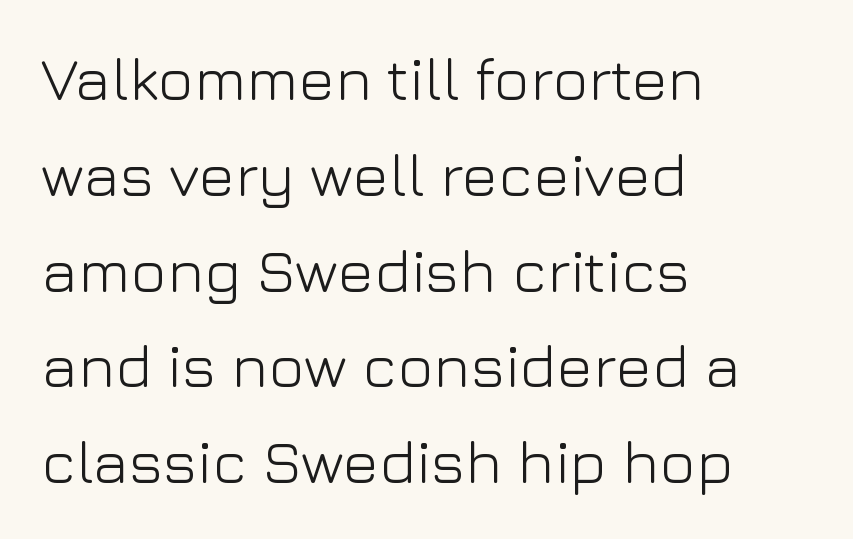
The image shows 61 px light sans-serif type, upright; set left-aligned, normal line spacing (1.57x), normal letter spacing, not underlined; low stroke contrast and a medium x-height.
